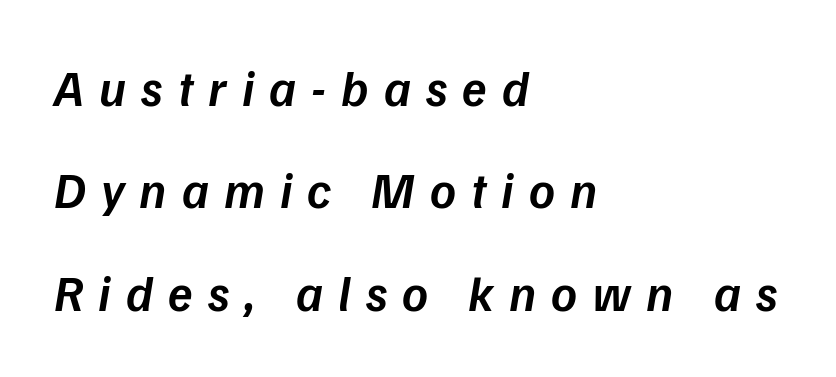
The image shows 50 px semibold type, italic (leaning right); set left-aligned, loose line spacing (2.05x), unusually wide letter spacing (+0.3 em), not underlined; low stroke contrast and a medium x-height.
